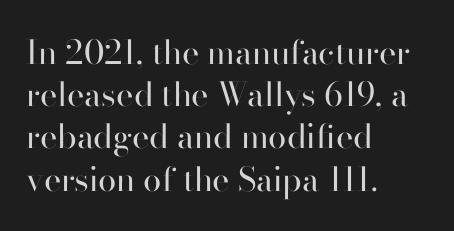
Observe the absence of serifs on each vertical stroke in this sample. Each letter keeps its own natural width here, so spacing adapts to shape. Nothing unusual about the tracking: characters are spaced as the font intends. Interline gaps are of average width in this sample. A bare baseline throughout the passage.
